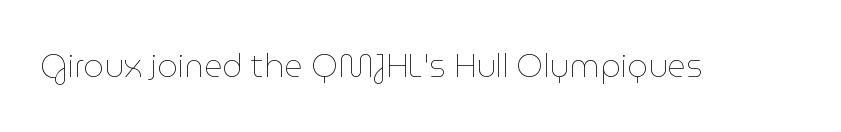
Q: Is the text bold? A: No.
Q: Is the text italic (slanted)? A: No, it is upright.
Q: Is the text underlined? A: No.
Q: Is the spacing between letters normal or unusually wide? A: Normal.
Q: Width (condensed, normal, or wide)? A: Normal.
Q: Stroke contrast? A: Low.
Q: x-height? A: Medium.
Q: Monospaced? A: No.
